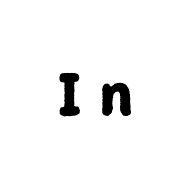
{"serif": "no", "italic": "no", "bold": "yes", "weight": "bold", "width": "normal", "stroke_contrast": "low", "x_height": "medium", "monospaced": "no", "underline": "no", "letter_spacing": "wide", "letter_spacing_em": 0.32, "glyph_px": 61}
